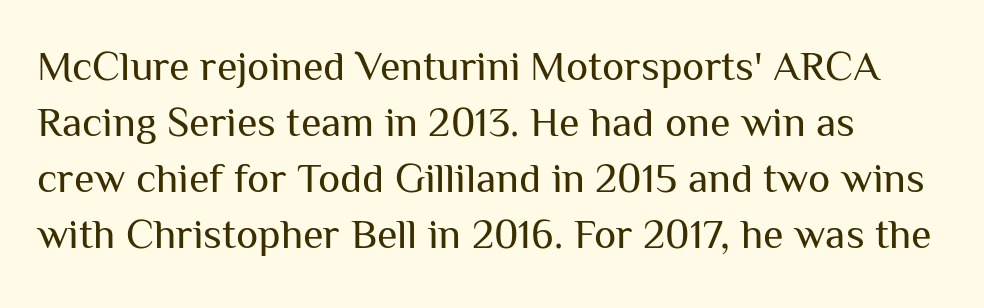
Q: Is the text bold? A: No.
Q: Is the text italic (slanted)? A: No, it is upright.
Q: Is the typeface a serif or a sans-serif typeface? A: Sans-serif.
Q: Is the text underlined? A: No.
Q: How is the paragraph aligned? A: Left-aligned.
Q: Is the spacing between letters normal or unusually wide? A: Normal.
Q: Is the spacing between lines tight, normal or loose? A: Normal.
Q: Width (condensed, normal, or wide)? A: Normal.
Q: Stroke contrast? A: Medium.
Q: x-height? A: Medium.
Q: Monospaced? A: No.
